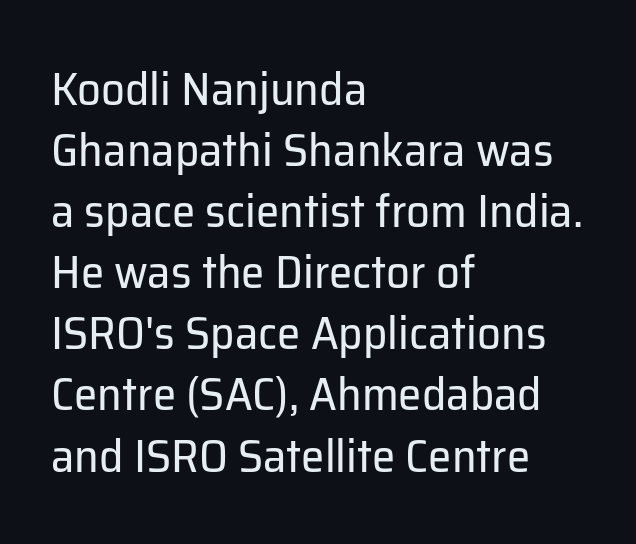
Q: Is the text bold? A: No.
Q: Is the text italic (slanted)? A: No, it is upright.
Q: Is the typeface a serif or a sans-serif typeface? A: Sans-serif.
Q: Is the text underlined? A: No.
Q: How is the paragraph aligned? A: Left-aligned.
Q: Is the spacing between letters normal or unusually wide? A: Normal.
Q: Is the spacing between lines tight, normal or loose? A: Normal.
Q: Width (condensed, normal, or wide)? A: Normal.
Q: Stroke contrast? A: Low.
Q: x-height? A: Medium.
Q: Monospaced? A: No.
